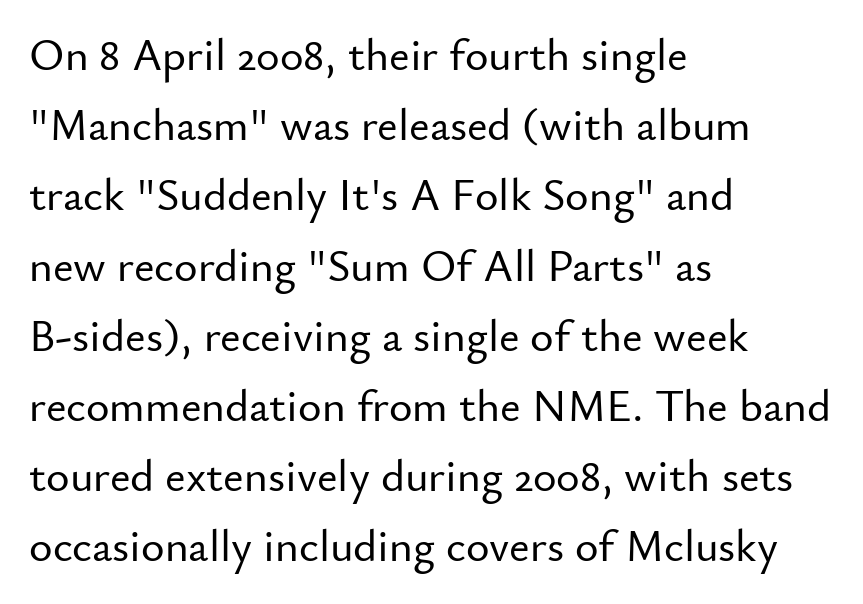
The image shows 45 px sans-serif type, upright; set left-aligned, normal line spacing (1.56x), normal letter spacing, not underlined; low stroke contrast and a small x-height.
